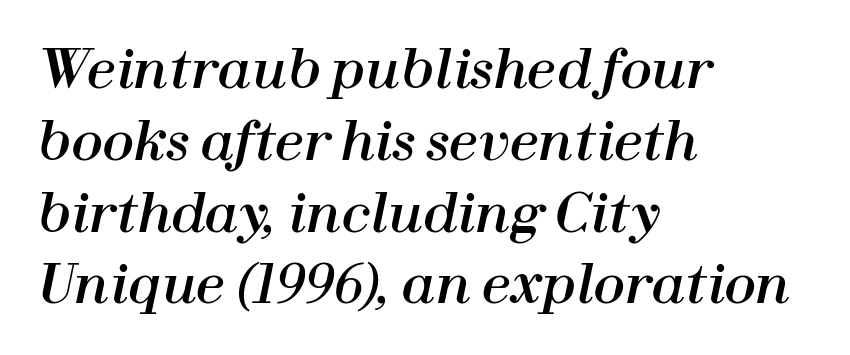
Q: Is the text italic (slanted)? A: Yes, it leans right by about 12 degrees.
Q: Is the text underlined? A: No.
Q: How is the paragraph aligned? A: Left-aligned.
Q: Is the spacing between letters normal or unusually wide? A: Normal.
Q: Is the spacing between lines tight, normal or loose? A: Normal.
Q: Width (condensed, normal, or wide)? A: Normal.
Q: Stroke contrast? A: High.
Q: x-height? A: Medium.
Q: Monospaced? A: No.
